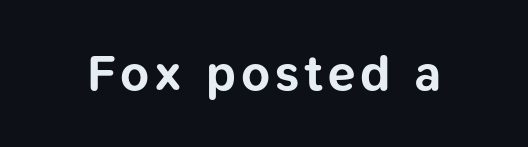
Q: Is the text bold? A: Yes.
Q: Is the text italic (slanted)? A: No, it is upright.
Q: Is the typeface a serif or a sans-serif typeface? A: Sans-serif.
Q: Is the text underlined? A: No.
Q: Width (condensed, normal, or wide)? A: Normal.
Q: Stroke contrast? A: Low.
Q: x-height? A: Medium.
Q: Monospaced? A: No.
